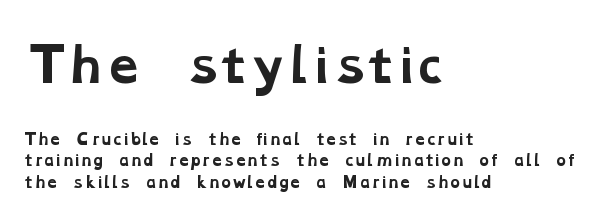
Beneath every word, the page is bare. The space between consecutive lines is moderate. Are there feet on the stems? There are — it's a serif. Proportional: the letters do not fall into vertical columns.
